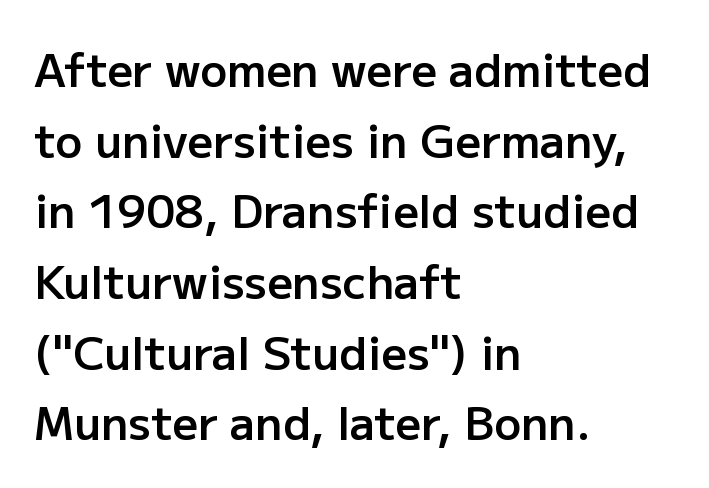
The image shows 45 px semibold sans-serif type, upright; set left-aligned, normal line spacing (1.57x), normal letter spacing, not underlined; low stroke contrast and a medium x-height.
